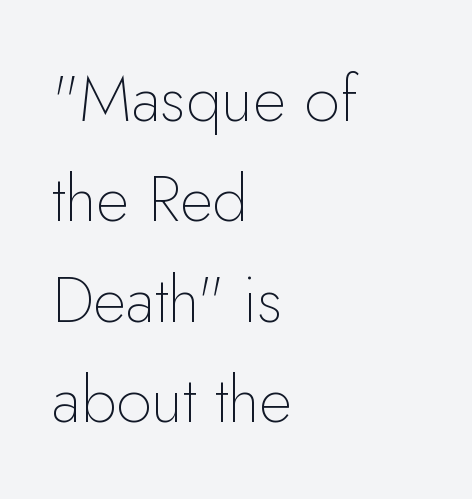
{"serif": "no", "italic": "no", "bold": "no", "weight": "thin", "width": "normal", "stroke_contrast": "low", "x_height": "small", "monospaced": "no", "underline": "no", "align": "left", "line_spacing": "normal", "line_spacing_ratio": 1.57, "letter_spacing": "normal", "letter_spacing_em": 0.0, "glyph_px": 64}
